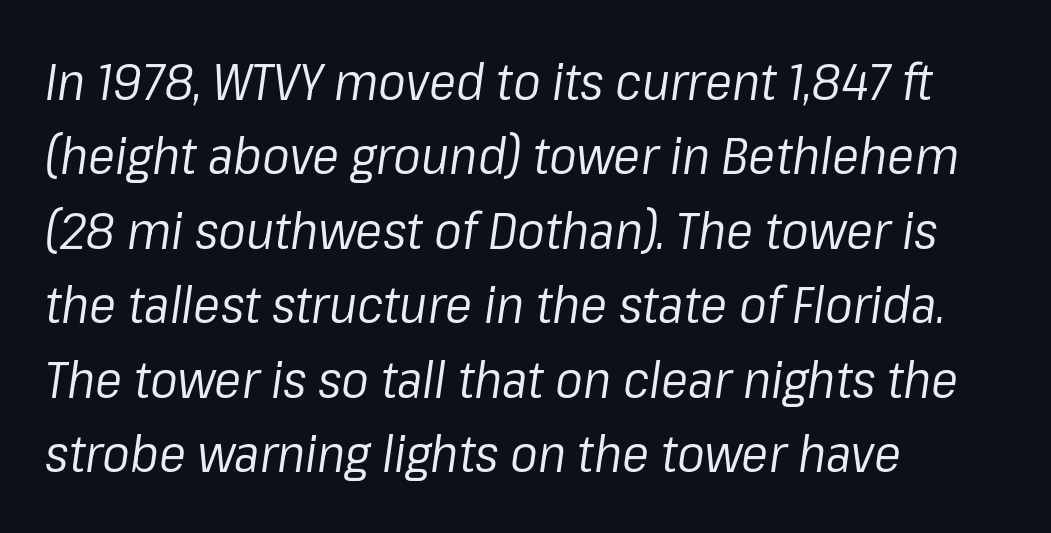
The image shows 51 px regular-weight type, italic (leaning right); set left-aligned, normal line spacing (1.46x), normal letter spacing, not underlined; low stroke contrast and a medium x-height.
